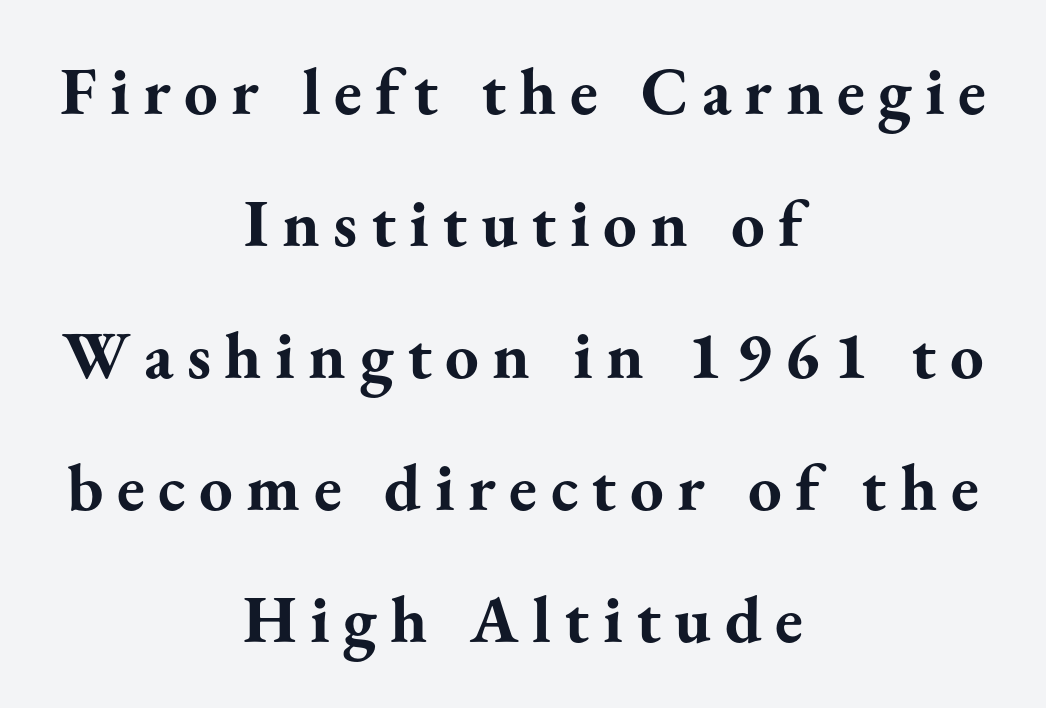
Q: Is the text bold? A: Yes.
Q: Is the text italic (slanted)? A: No, it is upright.
Q: Is the typeface a serif or a sans-serif typeface? A: Serif.
Q: Is the text underlined? A: No.
Q: How is the paragraph aligned? A: Centered.
Q: Is the spacing between letters normal or unusually wide? A: Unusually wide.
Q: Is the spacing between lines tight, normal or loose? A: Loose.
Q: Width (condensed, normal, or wide)? A: Normal.
Q: Stroke contrast? A: Medium.
Q: x-height? A: Small.
Q: Monospaced? A: No.
